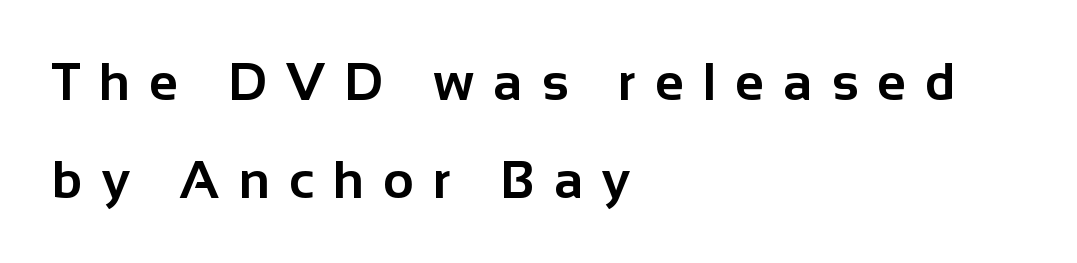
{"serif": "no", "italic": "no", "bold": "yes", "weight": "bold", "width": "normal", "stroke_contrast": "low", "x_height": "medium", "monospaced": "no", "underline": "no", "align": "left", "line_spacing_ratio": 1.85, "letter_spacing": "wide", "letter_spacing_em": 0.36, "glyph_px": 53}
